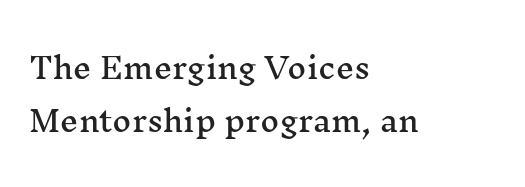
{"serif": "yes", "italic": "no", "width": "wide", "stroke_contrast": "medium", "x_height": "medium", "monospaced": "no", "underline": "no", "align": "left", "line_spacing_ratio": 1.82, "letter_spacing": "normal", "letter_spacing_em": 0.0, "glyph_px": 29}
